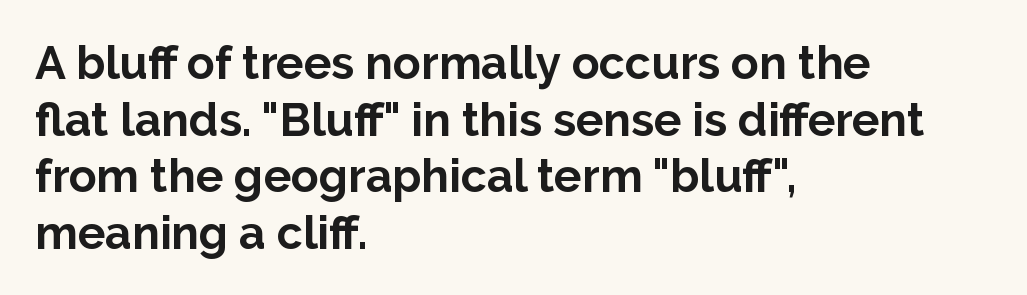
{"serif": "no", "italic": "no", "bold": "yes", "weight": "bold", "width": "normal", "stroke_contrast": "low", "x_height": "medium", "monospaced": "no", "underline": "no", "align": "left", "line_spacing_ratio": 1.23, "letter_spacing": "normal", "letter_spacing_em": 0.0, "glyph_px": 46}
